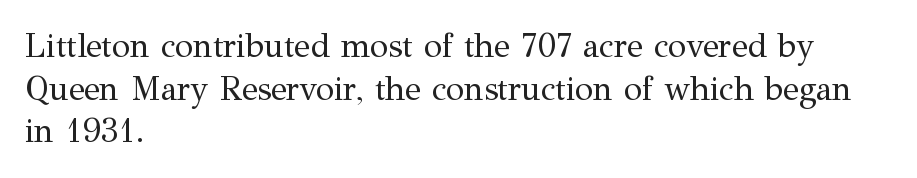
The image shows 33 px regular-weight serif type, upright; set left-aligned, normal line spacing (1.29x), normal letter spacing, not underlined; medium stroke contrast and a medium x-height.
